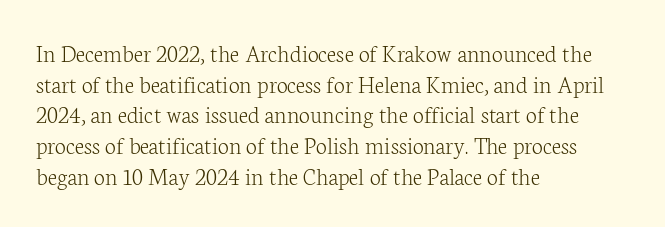
Q: Is the text bold? A: No.
Q: Is the text italic (slanted)? A: No, it is upright.
Q: Is the text underlined? A: No.
Q: How is the paragraph aligned? A: Left-aligned.
Q: Is the spacing between letters normal or unusually wide? A: Normal.
